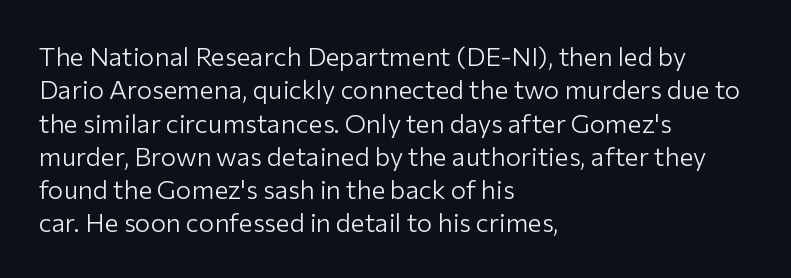
Compared with typical paragraphs, the rows here are spaced about the same. The letters stand straight up with perfectly vertical stems. Short and long lines alike share a common starting point at left. Is the stroke heavy? The answer is a plain regular-or-lighter. In terms of letterspacing, this is plain default setting. Just letters on the line, the space beneath them empty.
